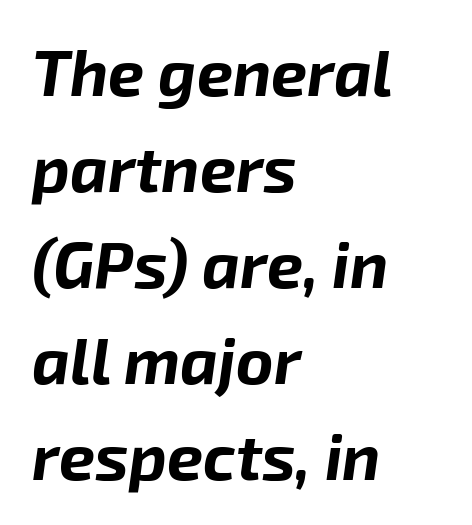
{"italic": "yes", "lean": "right", "slant_degrees": 8, "bold": "yes", "weight": "bold", "width": "normal", "stroke_contrast": "low", "x_height": "medium", "monospaced": "no", "underline": "no", "align": "left", "line_spacing": "normal", "line_spacing_ratio": 1.5, "letter_spacing": "normal", "letter_spacing_em": 0.0, "glyph_px": 64}
